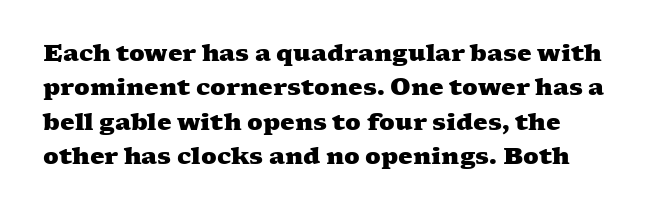
{"bold": "yes", "underline": "no", "line_spacing": "normal", "line_spacing_ratio": 1.49, "letter_spacing": "normal", "letter_spacing_em": 0.0, "glyph_px": 23}
